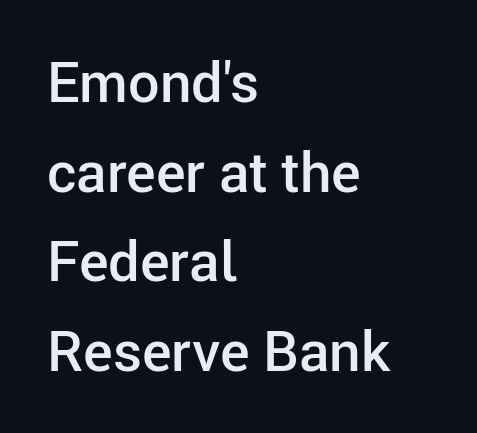
Q: Is the text bold? A: Semi-bold.
Q: Is the text italic (slanted)? A: No, it is upright.
Q: Is the typeface a serif or a sans-serif typeface? A: Sans-serif.
Q: Is the text underlined? A: No.
Q: How is the paragraph aligned? A: Left-aligned.
Q: Is the spacing between letters normal or unusually wide? A: Normal.
Q: Is the spacing between lines tight, normal or loose? A: Normal.
Q: Width (condensed, normal, or wide)? A: Normal.
Q: Stroke contrast? A: Low.
Q: x-height? A: Medium.
Q: Monospaced? A: No.
